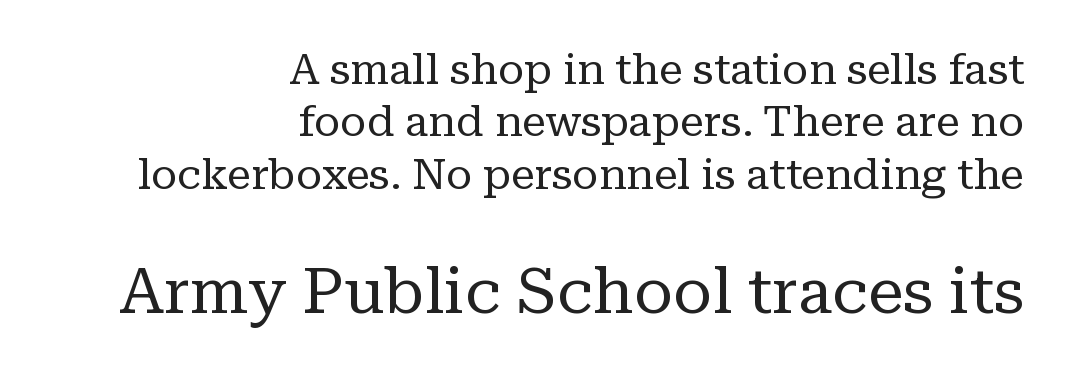
The image shows 64 px regular-weight serif type, upright; set right-aligned, line spacing 1.22x, normal letter spacing, not underlined; the second (bottom) block is 1.49x larger; low stroke contrast and a medium x-height.
